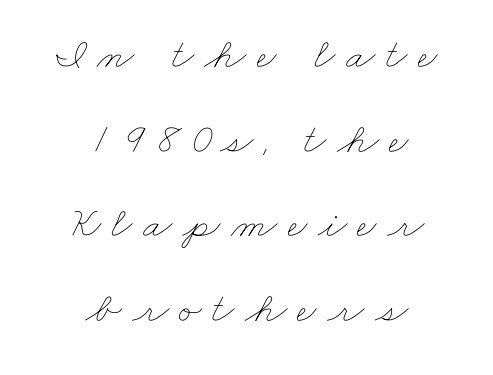
Q: Is the text bold? A: No.
Q: Is the text underlined? A: No.
Q: How is the paragraph aligned? A: Centered.
Q: Is the spacing between letters normal or unusually wide? A: Unusually wide.
Q: Is the spacing between lines tight, normal or loose? A: Loose.
Q: Width (condensed, normal, or wide)? A: Wide.
Q: Stroke contrast? A: Low.
Q: x-height? A: Small.
Q: Monospaced? A: No.
